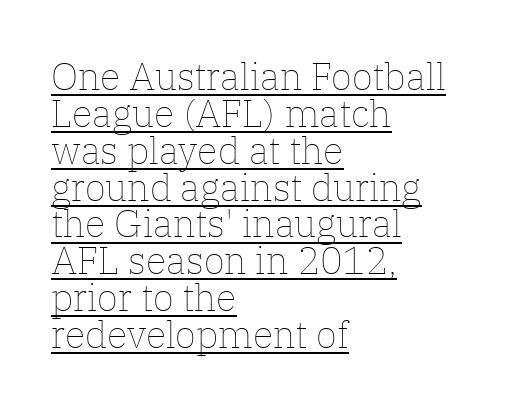
{"italic": "no", "bold": "no", "weight": "thin", "width": "normal", "stroke_contrast": "low", "x_height": "medium", "monospaced": "no", "underline": "yes", "align": "left", "line_spacing": "tight", "line_spacing_ratio": 0.97, "letter_spacing": "normal", "letter_spacing_em": 0.0, "glyph_px": 38}
